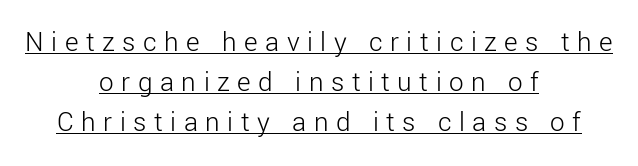
The letters advance in unequal steps, a hallmark of proportional type. Each stroke keeps to a modest, everyday thickness or less. Regarding serifs, this sample does without them. A typesetter would call this heavily tracked-out type. The passage shown is underscored from start to finish. The paragraph shown floats in the horizontal middle.
